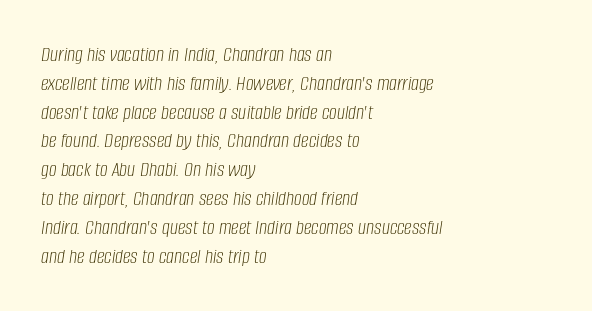
Q: Is the text bold? A: No.
Q: Is the text italic (slanted)? A: Yes, it leans right by about 8 degrees.
Q: Is the text underlined? A: No.
Q: How is the paragraph aligned? A: Left-aligned.
Q: Is the spacing between letters normal or unusually wide? A: Normal.
Q: Is the spacing between lines tight, normal or loose? A: Normal.
